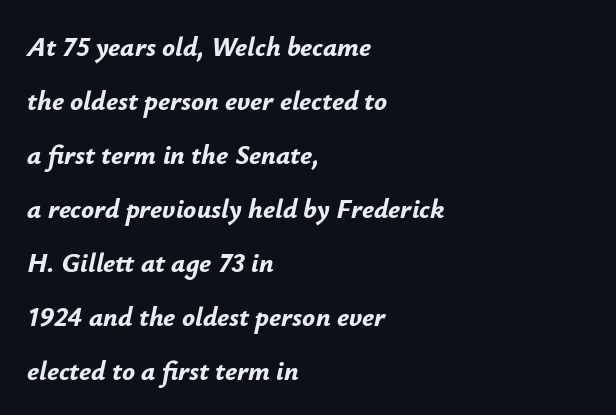
This is oblique type, the kind used for emphasis or titles. A student would call this left alignment; a typographer would say flush left, rag right. Airy leading. The sample has been set heavy, in full bold.
